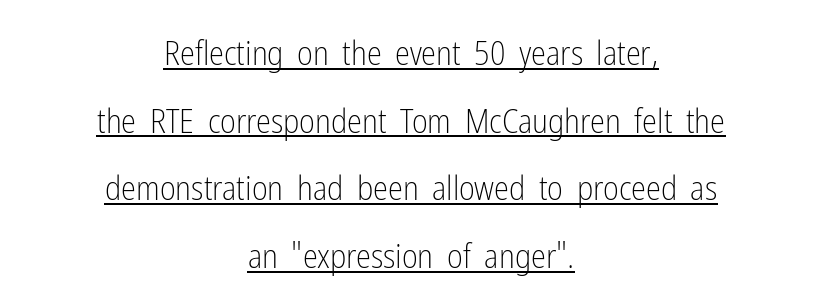
Q: Is the text bold? A: No.
Q: Is the text italic (slanted)? A: No, it is upright.
Q: Is the typeface a serif or a sans-serif typeface? A: Sans-serif.
Q: Is the text underlined? A: Yes.
Q: How is the paragraph aligned? A: Centered.
Q: Is the spacing between letters normal or unusually wide? A: Normal.
Q: Is the spacing between lines tight, normal or loose? A: Loose.
Q: Width (condensed, normal, or wide)? A: Condensed.
Q: Stroke contrast? A: Low.
Q: x-height? A: Medium.
Q: Monospaced? A: No.
